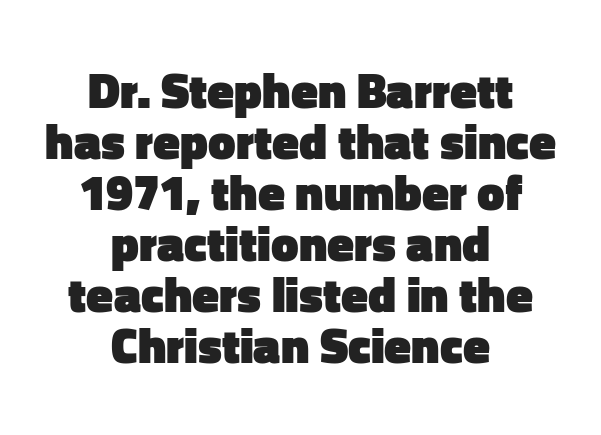
Q: Is the text bold? A: Yes.
Q: Is the text italic (slanted)? A: No, it is upright.
Q: Is the typeface a serif or a sans-serif typeface? A: Sans-serif.
Q: Is the text underlined? A: No.
Q: How is the paragraph aligned? A: Centered.
Q: Is the spacing between letters normal or unusually wide? A: Normal.
Q: Is the spacing between lines tight, normal or loose? A: Tight.
Q: Width (condensed, normal, or wide)? A: Normal.
Q: Stroke contrast? A: Low.
Q: x-height? A: Medium.
Q: Monospaced? A: No.
